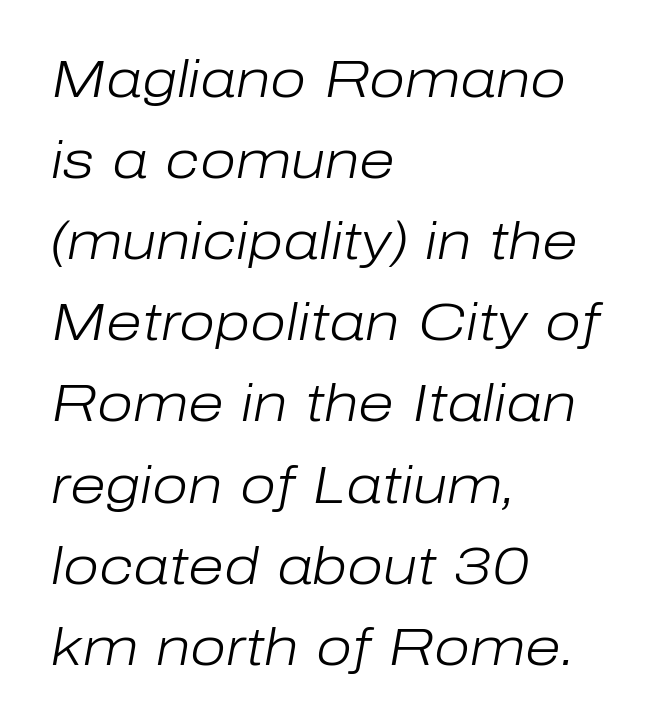
{"italic": "yes", "lean": "right", "slant_degrees": 10, "bold": "no", "weight": "light", "width": "normal", "stroke_contrast": "low", "x_height": "medium", "monospaced": "no", "underline": "no", "align": "left", "line_spacing": "normal", "line_spacing_ratio": 1.56, "letter_spacing": "normal", "letter_spacing_em": 0.0, "glyph_px": 52}
